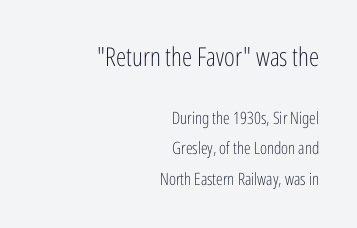
{"italic": "no", "bold": "no", "underline": "no", "align": "right", "line_spacing_ratio": 1.78, "letter_spacing": "normal", "letter_spacing_em": 0.0, "larger_block": "first", "size_ratio": 1.53, "glyph_px": 26}
